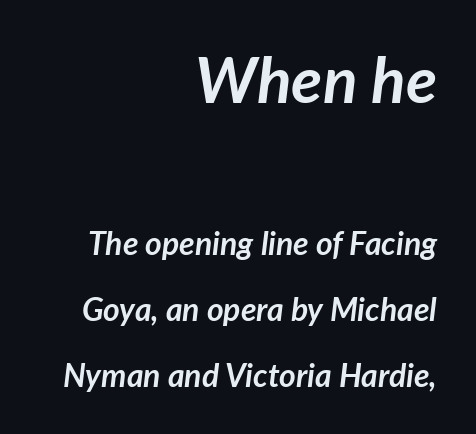
Nobody drew a line under any word here. Rows of type keep a wide berth in the vertical direction. These two chunks differ in scale, with the top chunk taking the larger measure. One-word summary of the alignment: right. Is this a fixed-width face? No — the glyphs have proportional, varying widths.
